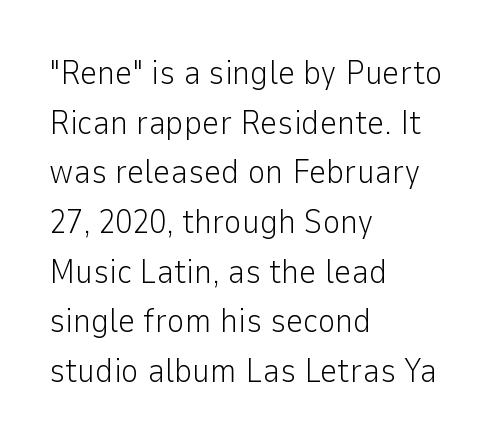
Posture: upright roman. The passage is arranged the way most books set body copy — flush left. A typesetter would label this face a sans. Do the characters align in a grid? No, the font is proportional. The passage shown stacks its lines at a standard gap.
